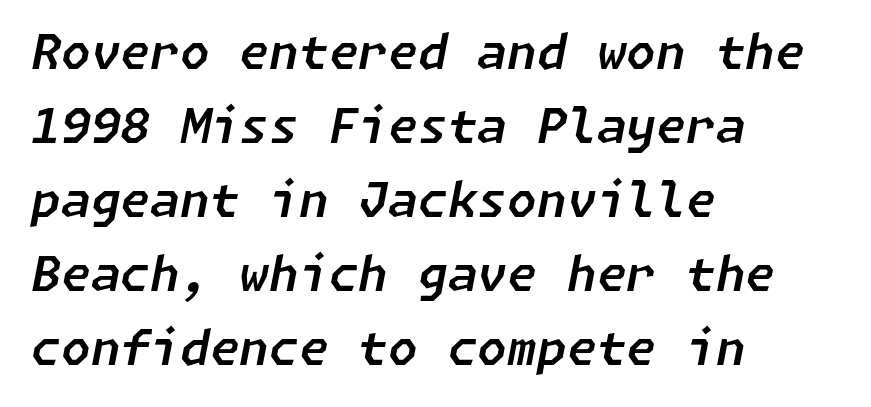
These lines were composed using italics. The type is set solid horizontally, with unmodified tracking. Left-aligned paragraph, ragged on the right. A normal amount of white space separates one row of letters from the next. Quick note: underline off.
